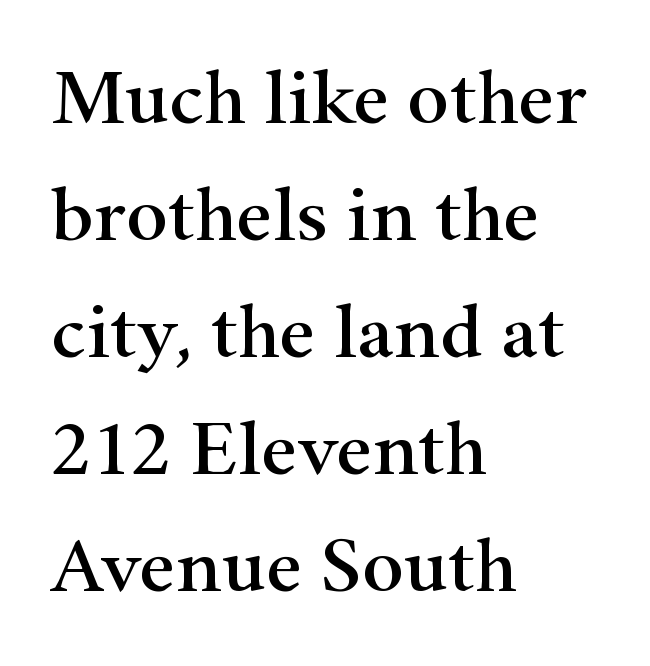
Posture: straight, roman, zero tilt. Honestly, the letter spacing is just normal — you wouldn't notice it. Here the designer chose a conventional face with non-uniform glyph widths. Leading: standard.
